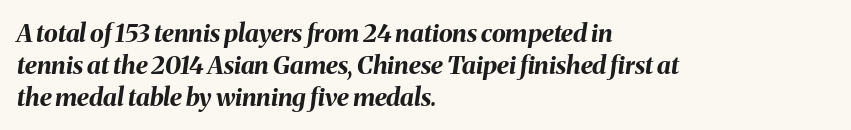
The space between consecutive lines is moderate. This sample uses an oblique cut, with every glyph tilted off the vertical. How heavy is the stroke? Heavy — this is a bold. This rendering uses left alignment, leaving the right contour irregular. Type without underlining.
